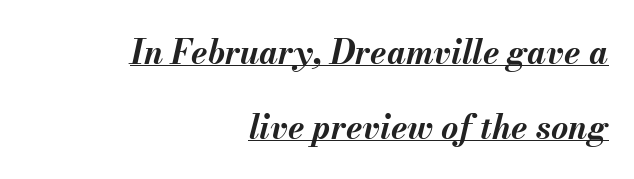
Q: Is the text bold? A: Yes.
Q: Is the text italic (slanted)? A: Yes, it leans right by about 13 degrees.
Q: Is the text underlined? A: Yes.
Q: How is the paragraph aligned? A: Right-aligned.
Q: Is the spacing between letters normal or unusually wide? A: Normal.
Q: Is the spacing between lines tight, normal or loose? A: Loose.
Q: Width (condensed, normal, or wide)? A: Normal.
Q: Stroke contrast? A: Medium.
Q: x-height? A: Small.
Q: Monospaced? A: No.
